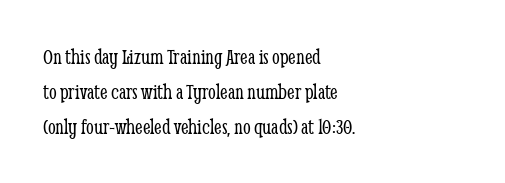
All the whitespace from short lines collects on the right. No extra tracking has been applied to these lines. Characters remain perfectly vertical along every line. The space beneath each line is pristine and unruled. Vertical stems look standard width or narrower in stroke.
